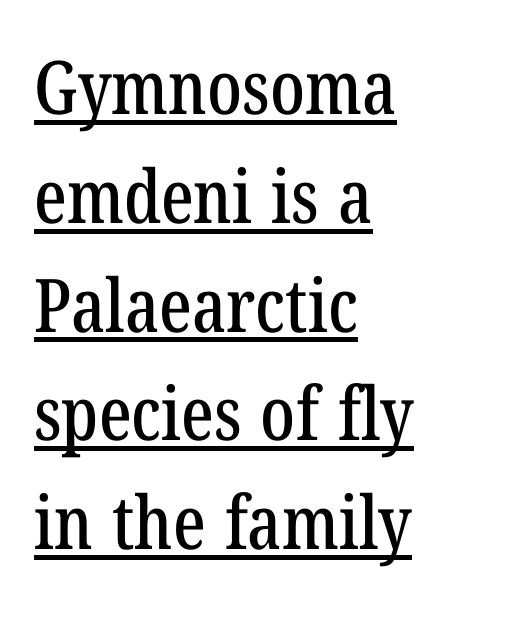
The image shows 74 px condensed serif type; set left-aligned, normal line spacing (1.47x), normal letter spacing, underlined; low stroke contrast and a medium x-height.
